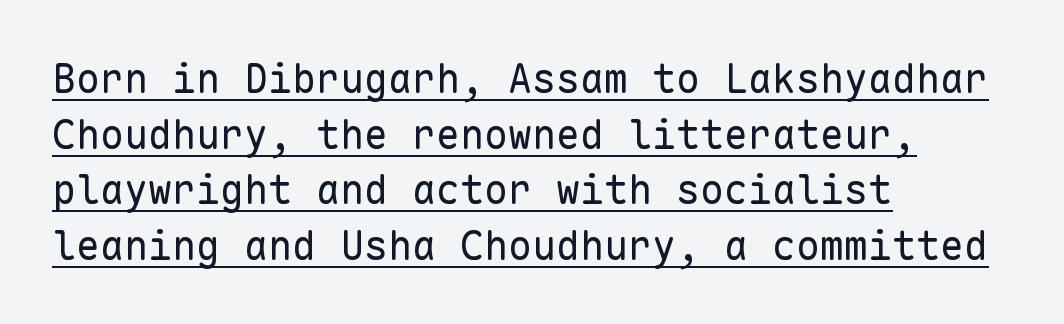
The image shows 40 px regular-weight sans-serif type, upright, monospaced; set left-aligned, normal line spacing (1.39x), normal letter spacing, underlined; low stroke contrast and a medium x-height.
